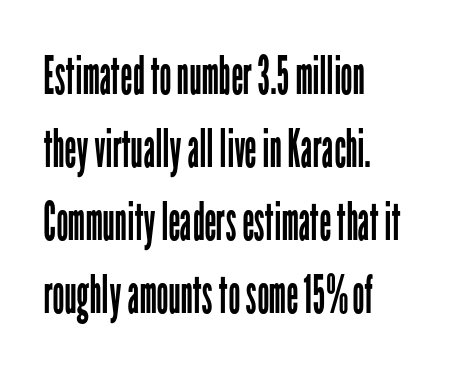
The image shows 53 px regular-weight, condensed sans-serif type, upright; set left-aligned, normal line spacing (1.38x), normal letter spacing, not underlined; low stroke contrast and a medium x-height.
